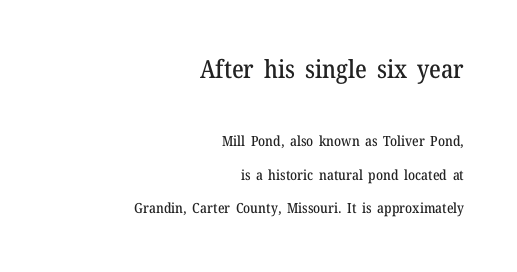
The image shows 25 px text type, upright; set right-aligned, loose line spacing (2.38x), normal letter spacing, not underlined; the first (top) block is 1.79x larger.
